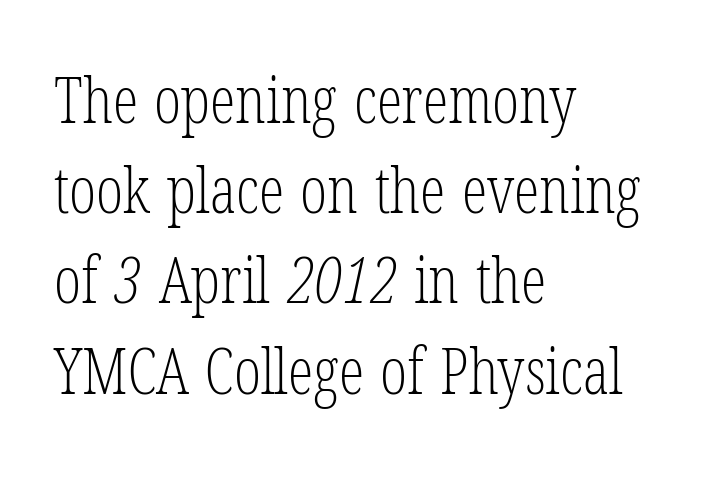
{"serif": "yes", "bold": "no", "weight": "light", "width": "condensed", "stroke_contrast": "low", "x_height": "medium", "monospaced": "no", "underline": "no", "align": "left", "line_spacing": "normal", "line_spacing_ratio": 1.41, "letter_spacing": "normal", "letter_spacing_em": 0.0, "glyph_px": 64}
